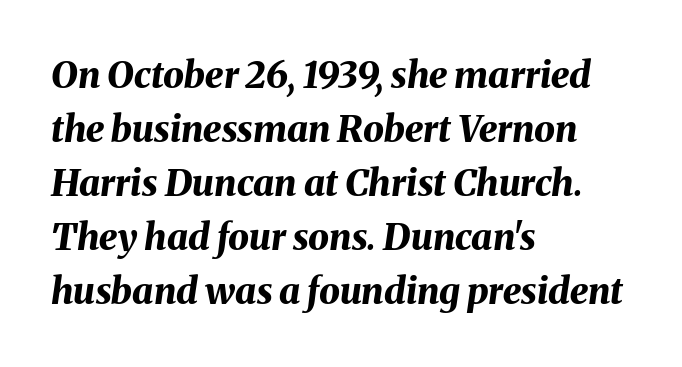
Q: Is the text bold? A: Yes.
Q: Is the text italic (slanted)? A: Yes, it leans right by about 8 degrees.
Q: Is the text underlined? A: No.
Q: How is the paragraph aligned? A: Left-aligned.
Q: Is the spacing between letters normal or unusually wide? A: Normal.
Q: Is the spacing between lines tight, normal or loose? A: Normal.
Q: Width (condensed, normal, or wide)? A: Normal.
Q: Stroke contrast? A: Medium.
Q: x-height? A: Medium.
Q: Monospaced? A: No.
